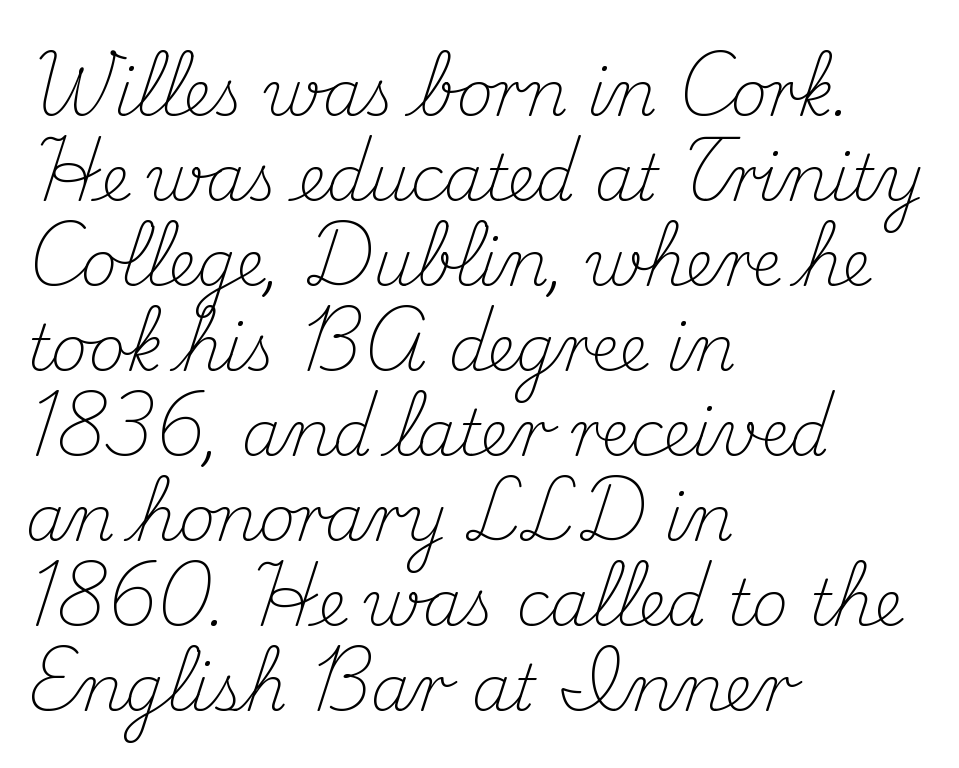
{"serif": "yes", "bold": "no", "weight": "light", "width": "normal", "stroke_contrast": "medium", "x_height": "small", "monospaced": "no", "underline": "no", "align": "left", "line_spacing": "normal", "line_spacing_ratio": 1.35, "letter_spacing": "normal", "letter_spacing_em": 0.0, "glyph_px": 63}
